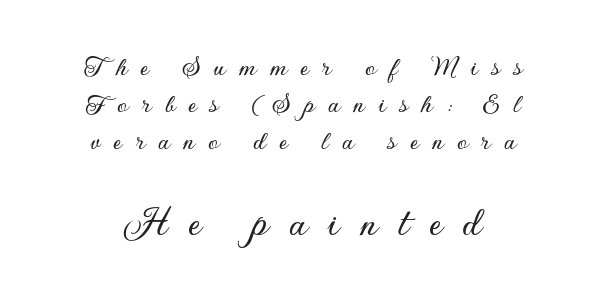
{"serif": "no", "width": "normal", "stroke_contrast": "low", "x_height": "small", "monospaced": "no", "underline": "no", "align": "center", "line_spacing": "normal", "line_spacing_ratio": 1.27, "letter_spacing": "wide", "letter_spacing_em": 0.46, "larger_block": "second", "size_ratio": 1.52, "glyph_px": 44}
